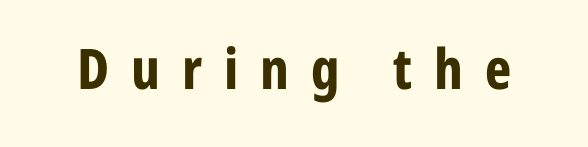
Serif or sans? Sans — the stroke terminals are bare. Any mark beneath the type? The region is blank. This sample uses an upright cut, with every glyph sitting square on the baseline. Emphasis by weight is at full strength: bold. The letters are spread apart with noticeably loose tracking.
